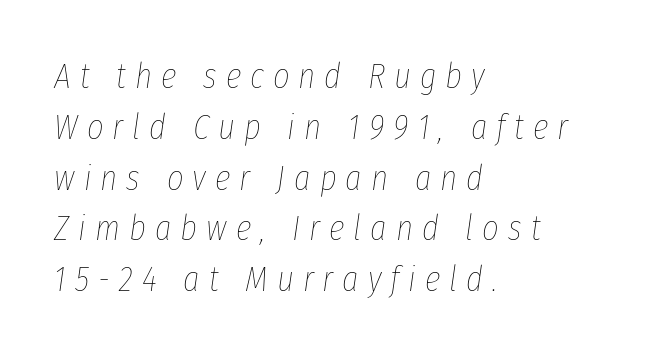
The image shows 36 px thin, condensed type, italic (leaning right); set left-aligned, normal line spacing (1.41x), unusually wide letter spacing (+0.25 em), not underlined; low stroke contrast and a medium x-height.
